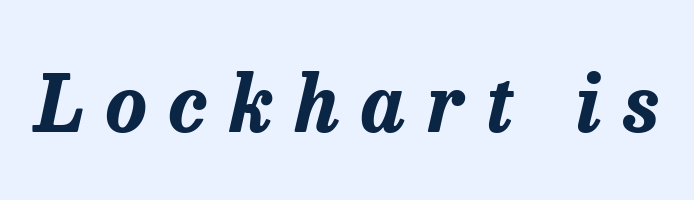
The image shows 78 px bold type, italic (leaning right); set unusually wide letter spacing (+0.28 em), not underlined; low stroke contrast and a medium x-height.
